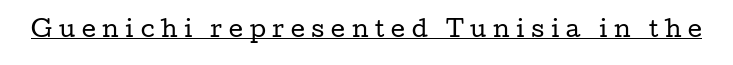
Q: Is the text bold? A: No.
Q: Is the text italic (slanted)? A: No, it is upright.
Q: Is the text underlined? A: Yes.
Q: Is the spacing between letters normal or unusually wide? A: Unusually wide.
